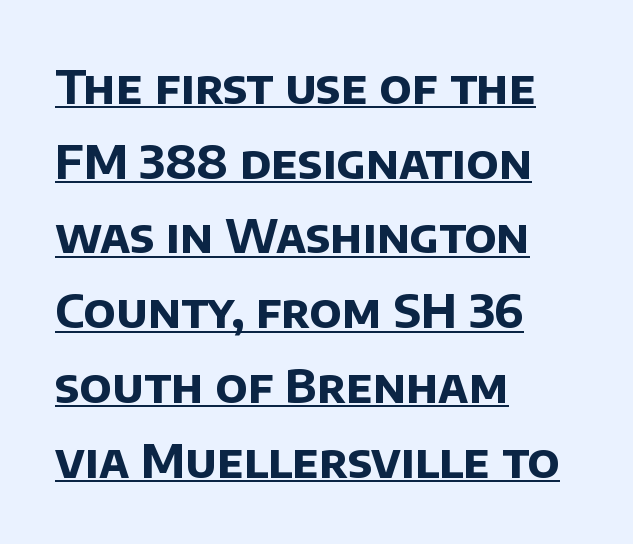
The image shows 47 px bold sans-serif type; set left-aligned, normal line spacing (1.59x), normal letter spacing, underlined; low stroke contrast and a large x-height.
